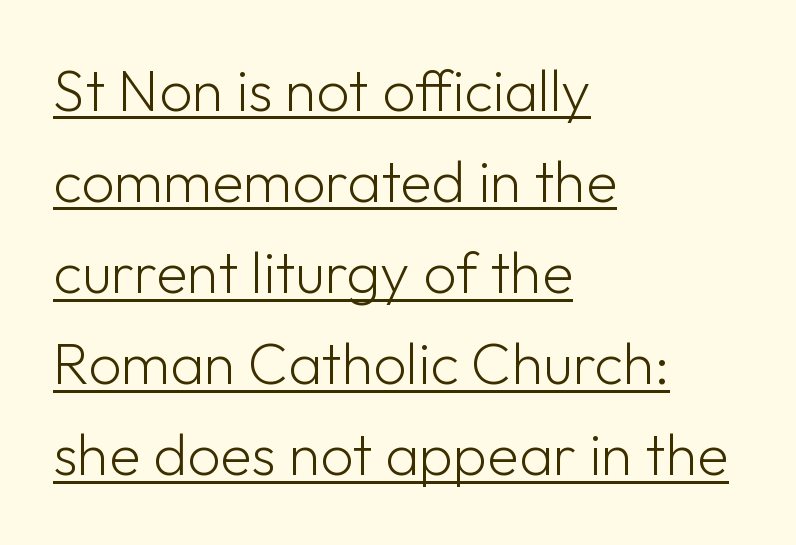
What kind of face is this? One without serifs — a sans. The text block is weighted toward the left margin, trailing off unevenly rightward. The letters advance in unequal steps, a hallmark of proportional type. Decoration check: the copy is underlined. Designer's note — italics off, roman on.
